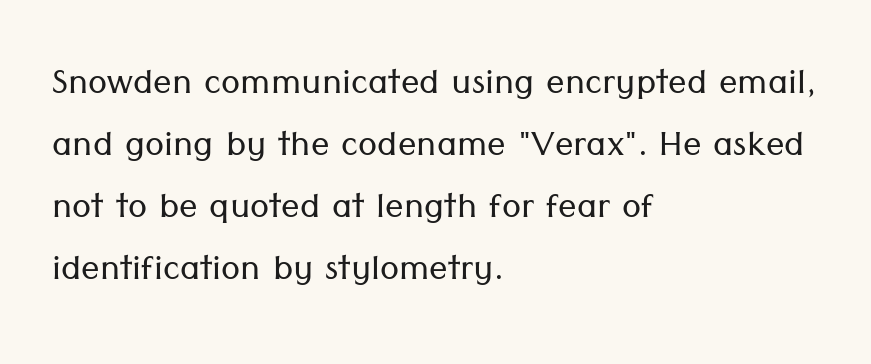
The image shows 46 px light sans-serif type, upright; set left-aligned, normal line spacing (1.35x), normal letter spacing, not underlined; low stroke contrast and a medium x-height.
